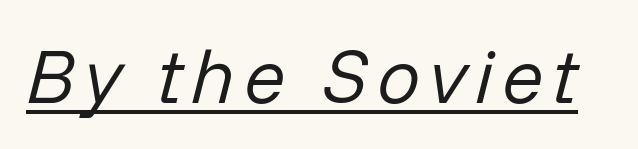
{"italic": "yes", "lean": "right", "slant_degrees": 14, "bold": "no", "weight": "regular", "width": "normal", "stroke_contrast": "low", "x_height": "medium", "monospaced": "no", "underline": "yes", "glyph_px": 77}
